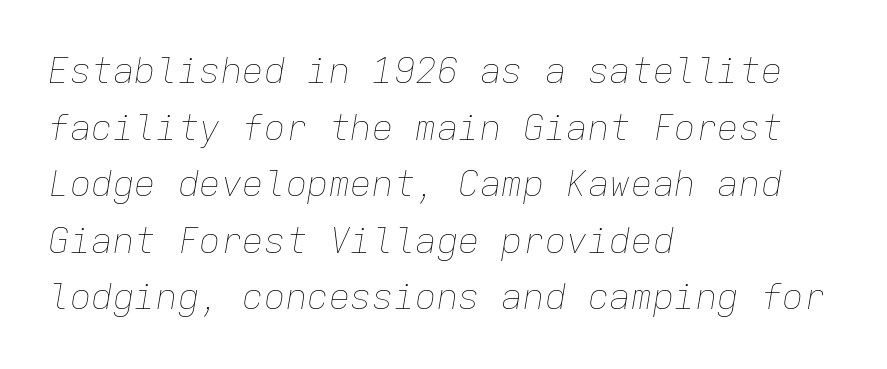
A typesetter would call this leading conventional body-copy spacing. The passage shown leans; its letterforms are oblique. If you drew a ruler down the left edge, every line would touch it. The words here are not underlined. Letters have the restrained weight of plain body copy at most.
